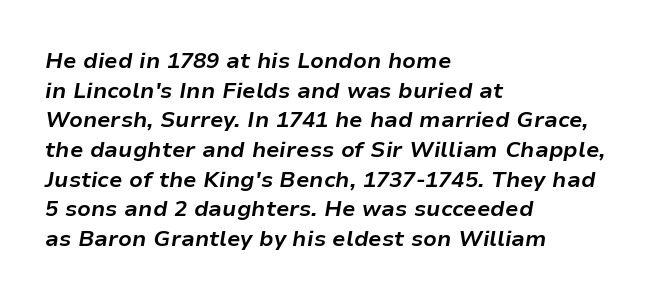
The image shows 22 px bold type, italic (leaning right); set left-aligned, normal line spacing (1.35x), normal letter spacing, not underlined.
